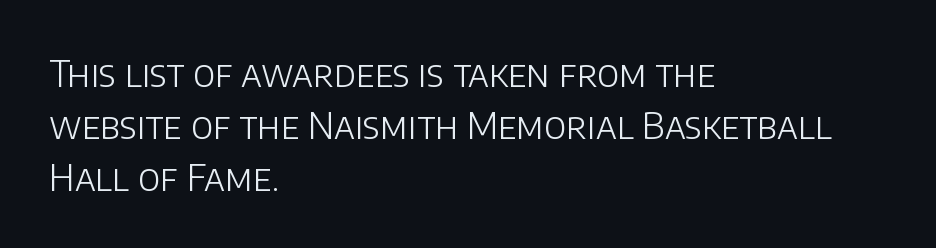
The image shows 36 px light sans-serif type, upright; set left-aligned, normal line spacing (1.44x), normal letter spacing, not underlined; low stroke contrast and a large x-height.
